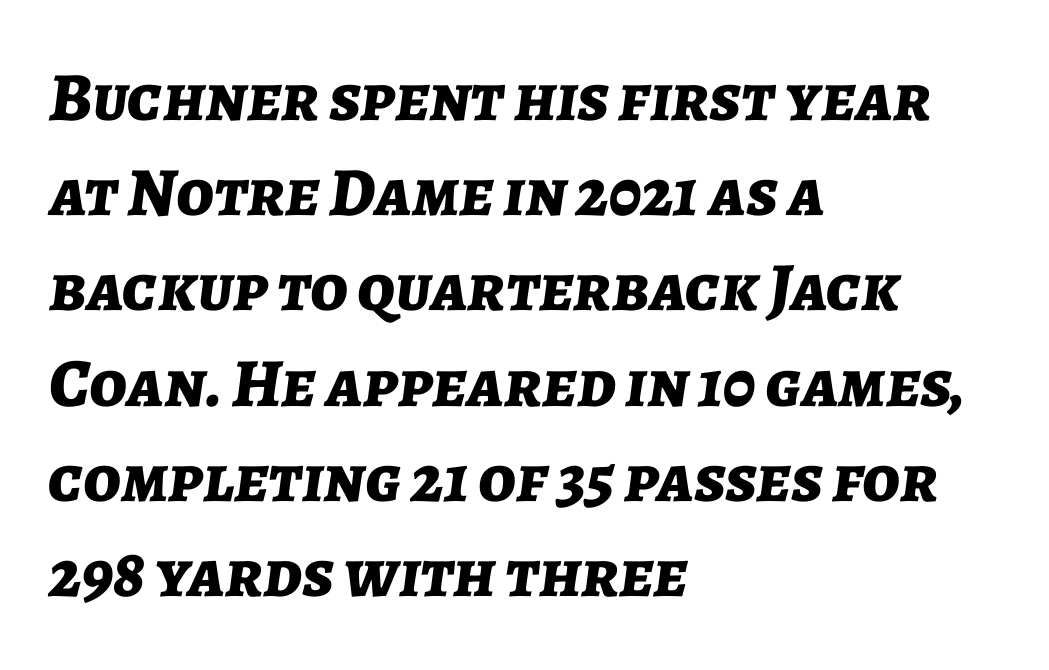
{"italic": "yes", "lean": "right", "slant_degrees": 7, "bold": "yes", "weight": "bold", "width": "normal", "stroke_contrast": "low", "x_height": "medium", "monospaced": "no", "underline": "no", "align": "left", "line_spacing": "normal", "line_spacing_ratio": 1.38, "letter_spacing": "normal", "letter_spacing_em": 0.0, "glyph_px": 69}
